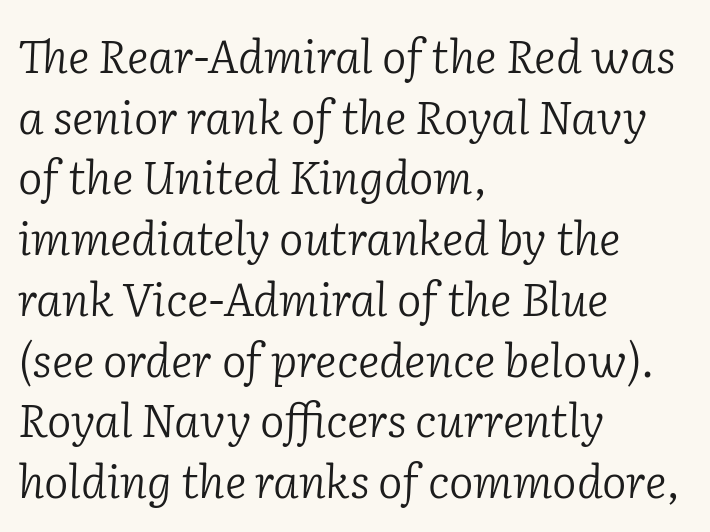
{"serif": "yes", "italic": "yes", "lean": "right", "slant_degrees": 2, "bold": "no", "weight": "light", "width": "normal", "stroke_contrast": "low", "x_height": "medium", "monospaced": "no", "underline": "no", "align": "left", "line_spacing": "normal", "line_spacing_ratio": 1.32, "letter_spacing": "normal", "letter_spacing_em": 0.0, "glyph_px": 46}
